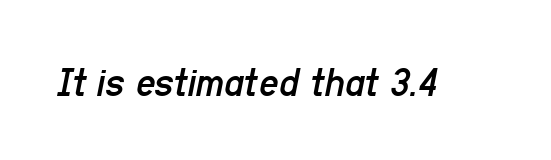
{"italic": "yes", "lean": "right", "slant_degrees": 11, "bold": "no", "weight": "regular", "width": "condensed", "stroke_contrast": "low", "x_height": "medium", "monospaced": "no", "underline": "no", "letter_spacing": "normal", "letter_spacing_em": 0.0, "glyph_px": 43}
